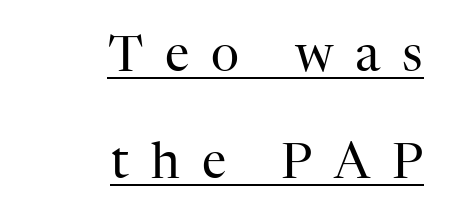
Q: Is the text bold? A: No.
Q: Is the text italic (slanted)? A: No, it is upright.
Q: Is the typeface a serif or a sans-serif typeface? A: Serif.
Q: Is the text underlined? A: Yes.
Q: How is the paragraph aligned? A: Right-aligned.
Q: Is the spacing between letters normal or unusually wide? A: Unusually wide.
Q: Is the spacing between lines tight, normal or loose? A: Loose.
Q: Width (condensed, normal, or wide)? A: Normal.
Q: Stroke contrast? A: High.
Q: x-height? A: Medium.
Q: Monospaced? A: No.
